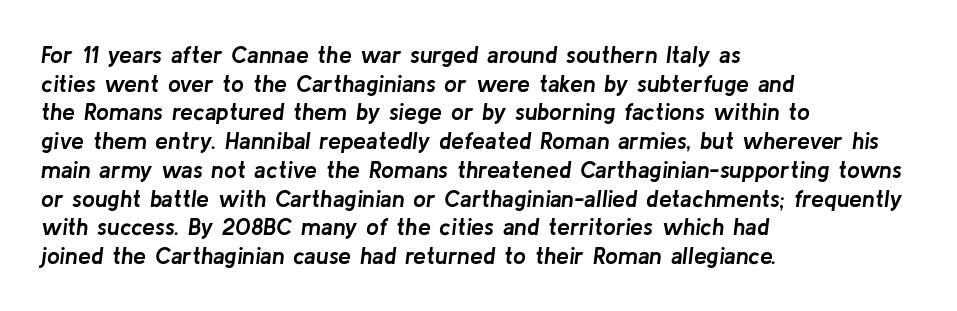
{"italic": "yes", "lean": "right", "slant_degrees": 8, "bold": "yes", "underline": "no", "align": "left", "line_spacing": "normal", "line_spacing_ratio": 1.25, "letter_spacing": "normal", "letter_spacing_em": 0.0, "glyph_px": 23}
